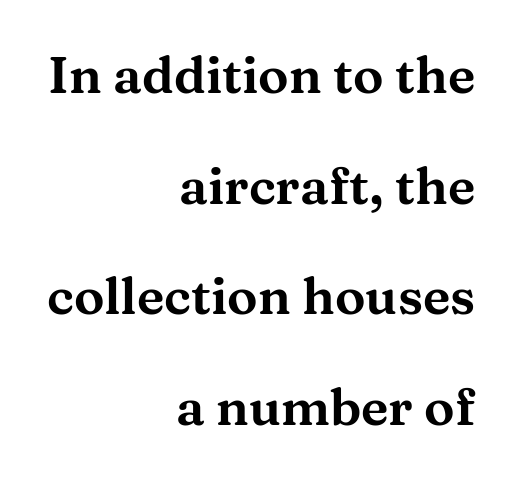
{"serif": "yes", "italic": "no", "width": "wide", "stroke_contrast": "medium", "x_height": "medium", "monospaced": "no", "underline": "no", "align": "right", "line_spacing": "loose", "line_spacing_ratio": 2.17, "letter_spacing": "normal", "letter_spacing_em": 0.0, "glyph_px": 51}
